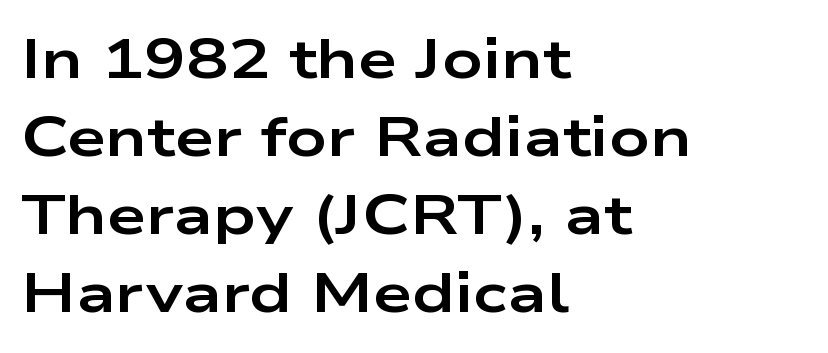
These words are printed bold, with thick strokes throughout. The horizontal fit of the characters is conventional and even. The font's upright variant was chosen for this text. Layout note: lines flush left. What kind of face is this? One without serifs — a sans.
